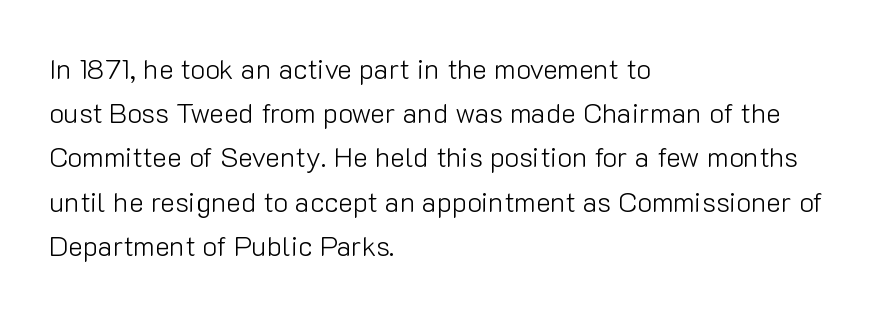
You can tell from the bare stems that sans-serif type was used. Ascenders rise straight up at ninety degrees. Underline: absent. Compared with typical body copy, the letter spacing here is the same. Vertical stems look standard width or narrower in stroke.
